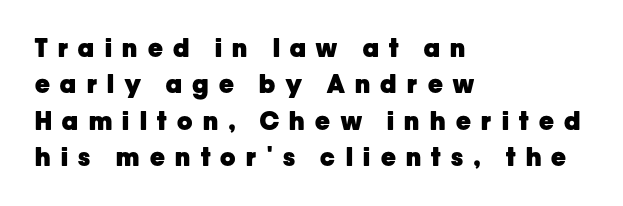
{"italic": "no", "bold": "yes", "underline": "no", "align": "left", "line_spacing": "normal", "line_spacing_ratio": 1.46, "letter_spacing": "wide", "letter_spacing_em": 0.42, "glyph_px": 25}
